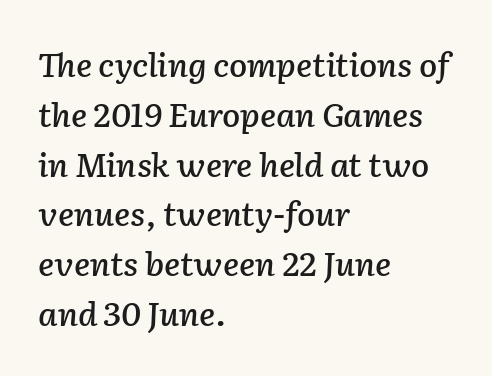
Decoration check: the copy has no underline. The letters advance in unequal steps, a hallmark of proportional type. Alignment: flush left. Short note: letters normally spaced. The space between consecutive lines is moderate.
